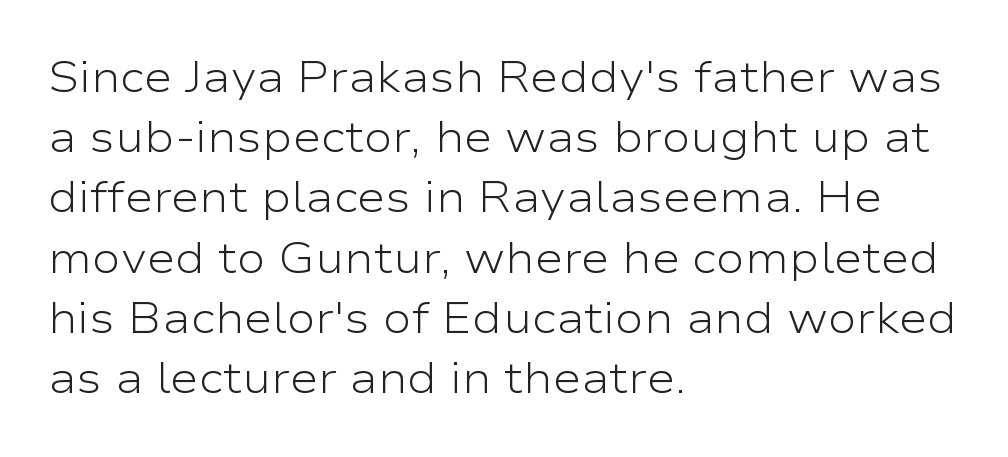
{"serif": "no", "italic": "no", "bold": "no", "weight": "light", "width": "wide", "stroke_contrast": "low", "x_height": "medium", "monospaced": "no", "underline": "no", "align": "left", "line_spacing": "normal", "line_spacing_ratio": 1.4, "letter_spacing": "normal", "letter_spacing_em": 0.0, "glyph_px": 43}
